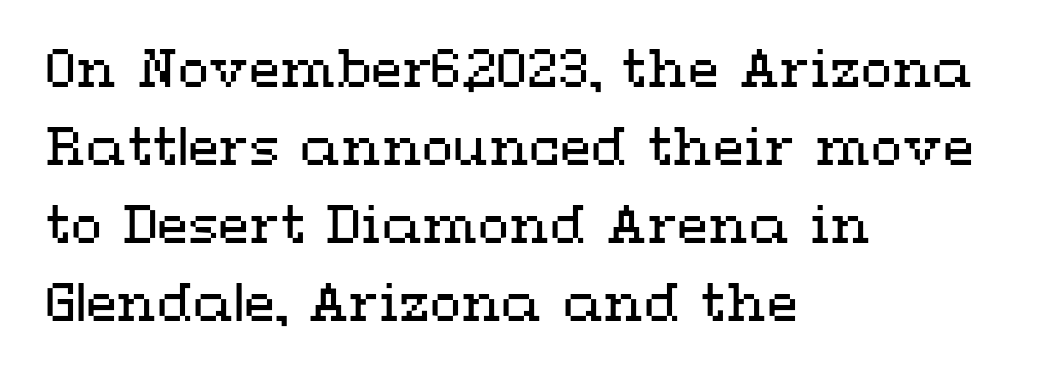
The image shows 51 px regular-weight, wide type, upright; set left-aligned, normal line spacing (1.53x), normal letter spacing, not underlined; medium stroke contrast and a medium x-height.
